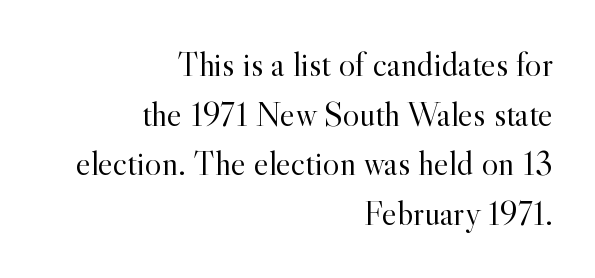
The image shows 35 px light serif type, upright; set right-aligned, normal line spacing (1.42x), normal letter spacing, not underlined; a small x-height.
